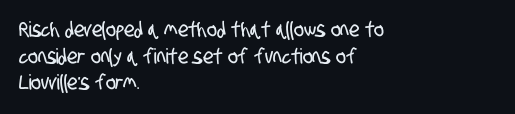
This rendering features lettering with no underline. What's the leading like? Ordinary, nothing unusual. Here the glyphs are tracked normally, forming tight word shapes. Line starts are locked; line ends wander.
